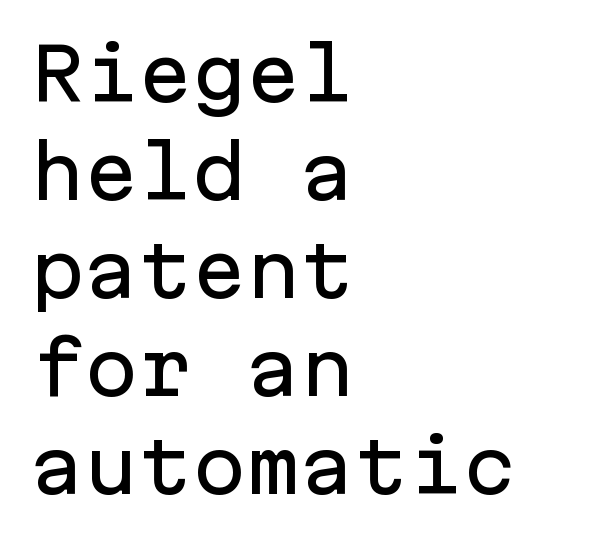
The image shows 72 px sans-serif type, upright, monospaced; set left-aligned, normal line spacing (1.36x), normal letter spacing, not underlined; low stroke contrast and a medium x-height.
